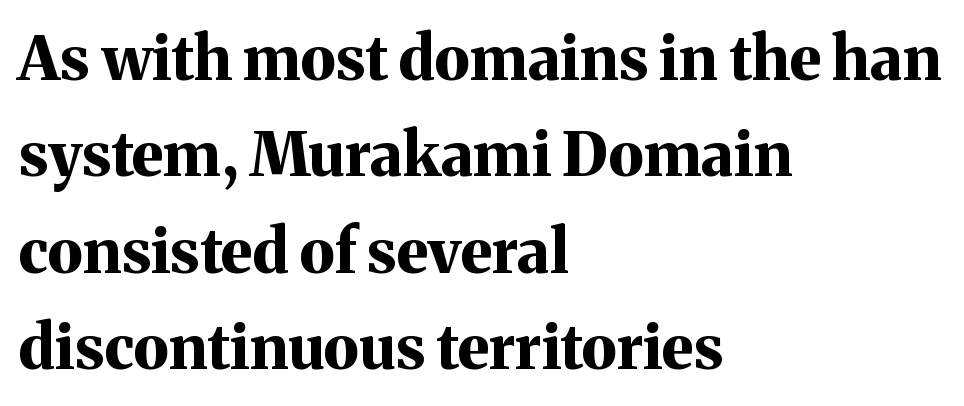
The image shows 61 px bold serif type, upright; set left-aligned, normal line spacing (1.58x), normal letter spacing, not underlined; medium stroke contrast and a medium x-height.
